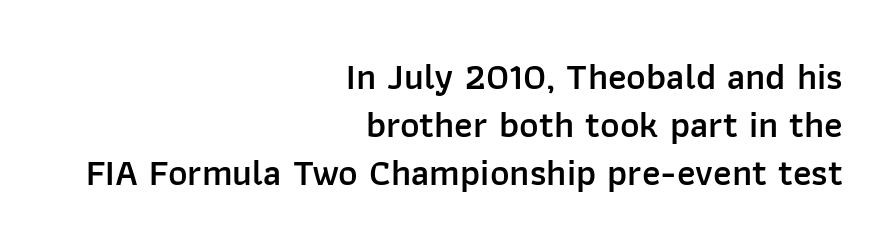
Does the type have serifs? No, each stem ends abruptly. Caption: semibold face, moderately heavy strokes. No word sits above an underline. A flush-right, rag-left setting is used for this passage.
